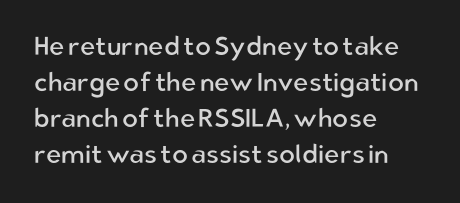
Q: Is the text bold? A: No.
Q: Is the text italic (slanted)? A: No, it is upright.
Q: Is the text underlined? A: No.
Q: How is the paragraph aligned? A: Left-aligned.
Q: Is the spacing between letters normal or unusually wide? A: Normal.
Q: Is the spacing between lines tight, normal or loose? A: Normal.
